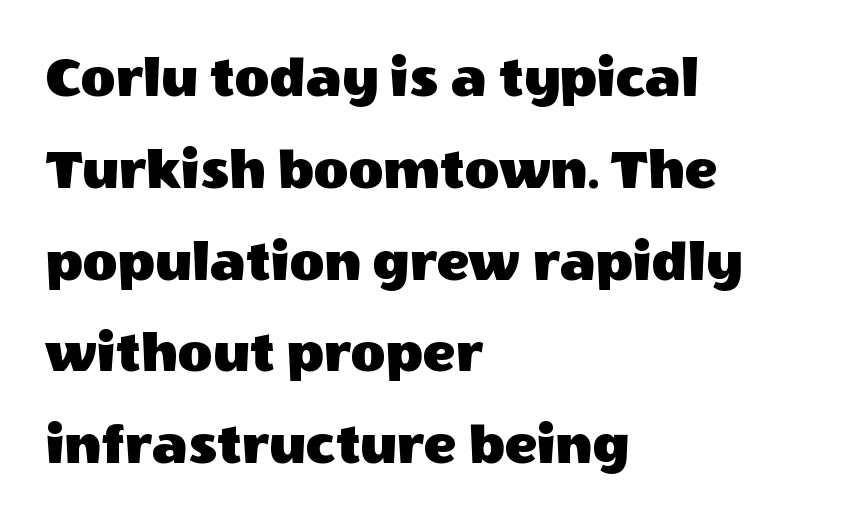
The typography opts for an upright posture over an oblique one. Does extra space separate the letters? No, they use regular spacing. The foot of each line stays bare and open. Evenly set lines give the paragraph a standard silhouette. The ragged edge is on the right, which tells us the setting is flush left. Is this a fixed-width face? No — the glyphs have proportional, varying widths.
